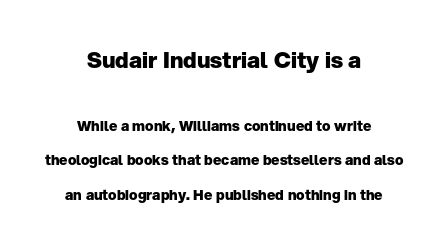
Bare-footed words on every line. The gaps between neighbouring characters are ordinary and unremarkable. A great deal of white space separates one row of letters from the next. Every row of glyphs is offset so its center matches the block's center.
